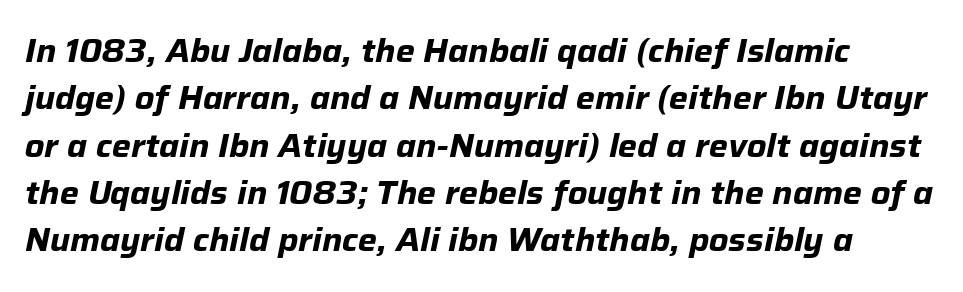
Do the characters align in a grid? No, the font is proportional. Normally led — the rows are evenly, conventionally spaced. Between one letter and the next there's only the usual sliver of space. Italic? Definitely — the glyphs are oblique. I'd describe the lettering as bold — thick and assertive. The glyphs are unaccompanied by any horizontal stroke below them.
